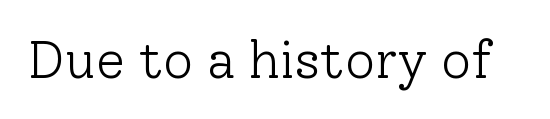
Note the varied advance widths — an 'i' is clearly narrower than an 'm'. Standard letterfit; no display-style spreading of the glyphs. Serifs: yes, visible at the terminals of the letterforms. Unlike italic type, these characters show no tilt at all. Stems and bowls with no extra thickness — not bold. This rendering features lettering with no underline.
